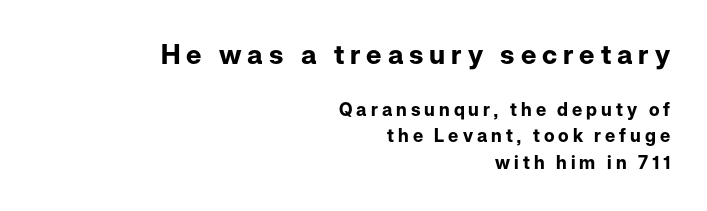
Q: Is the text bold? A: Yes.
Q: Is the text italic (slanted)? A: No, it is upright.
Q: Is the text underlined? A: No.
Q: How is the paragraph aligned? A: Right-aligned.
Q: Is the spacing between letters normal or unusually wide? A: Unusually wide.
Q: Is the spacing between lines tight, normal or loose? A: Normal.
Q: Which block of text is set in a larger size, the first (top) or the second (bottom)? A: The first (top) one.
